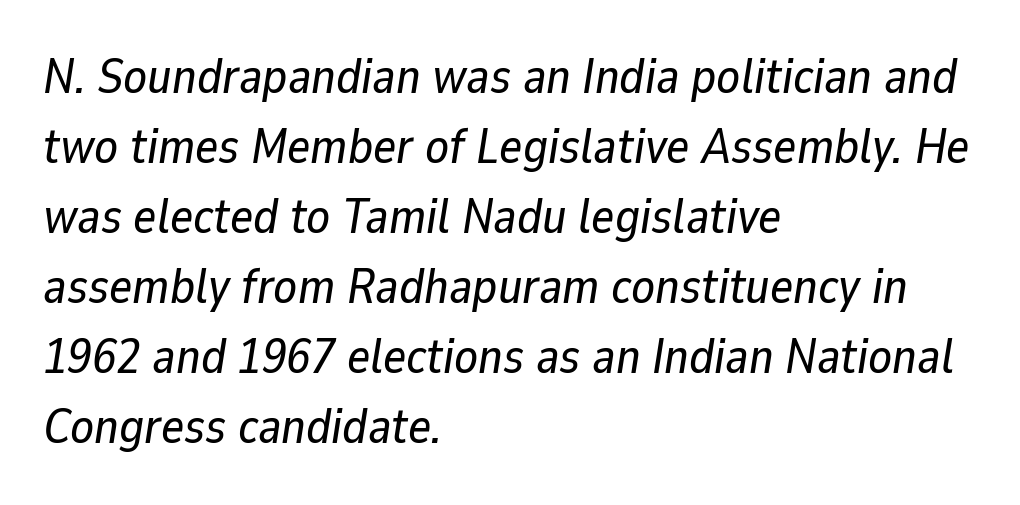
{"italic": "yes", "lean": "right", "slant_degrees": 9, "width": "normal", "stroke_contrast": "low", "x_height": "medium", "monospaced": "no", "underline": "no", "align": "left", "line_spacing": "normal", "line_spacing_ratio": 1.43, "letter_spacing": "normal", "letter_spacing_em": 0.0, "glyph_px": 49}
